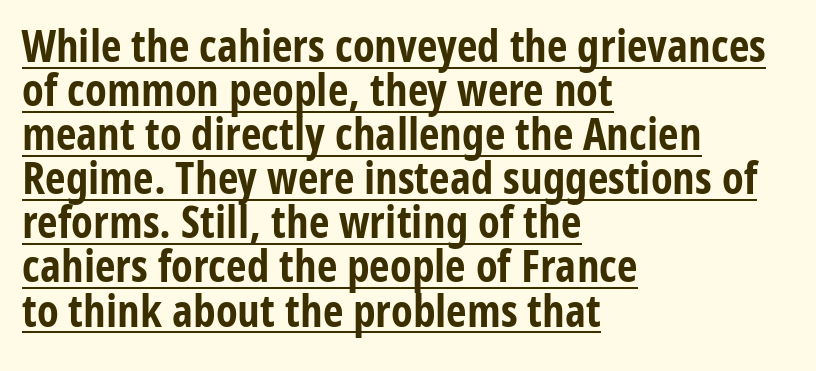
The characters display no serif detailing; their extremities are plain. Reading down the block, your eye returns to a fixed left position each line. What decoration does the sample have? An underline. The letters stand straight up with perfectly vertical stems. The glyphs have the mass of a bold cut.
